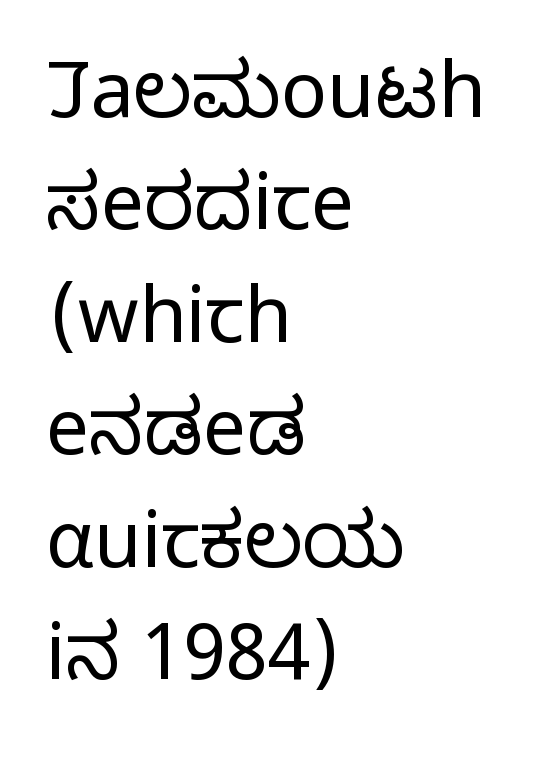
The image shows 77 px regular-weight, condensed sans-serif type, upright; set left-aligned, normal line spacing (1.46x), normal letter spacing, not underlined; low stroke contrast and a large x-height.
